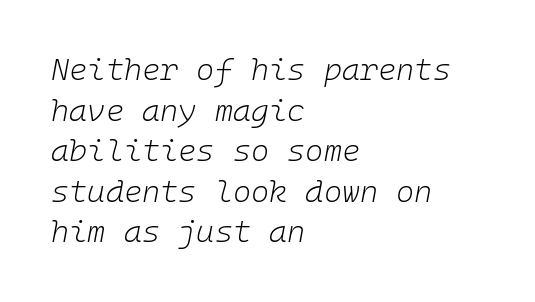
The image shows 31 px light type, italic (leaning right), monospaced; set left-aligned, normal line spacing (1.31x), normal letter spacing, not underlined; low stroke contrast and a medium x-height.
